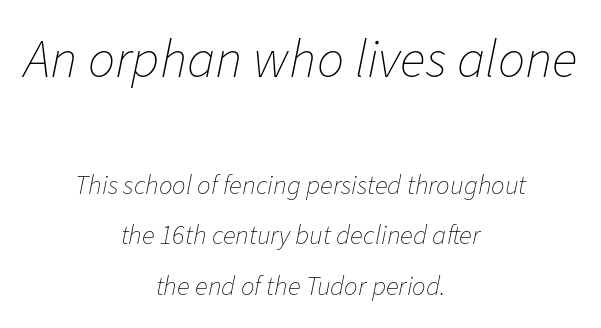
{"italic": "yes", "lean": "right", "slant_degrees": 11, "bold": "no", "weight": "thin", "width": "normal", "stroke_contrast": "low", "x_height": "medium", "monospaced": "no", "underline": "no", "align": "center", "line_spacing_ratio": 1.88, "letter_spacing": "normal", "letter_spacing_em": 0.0, "larger_block": "first", "size_ratio": 2.0, "glyph_px": 54}
